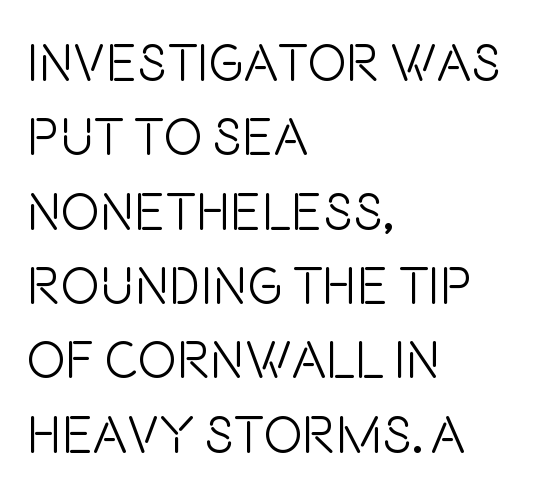
The image shows 52 px light, condensed sans-serif type, upright; set left-aligned, normal line spacing (1.43x), normal letter spacing, not underlined; low stroke contrast and a large x-height.
